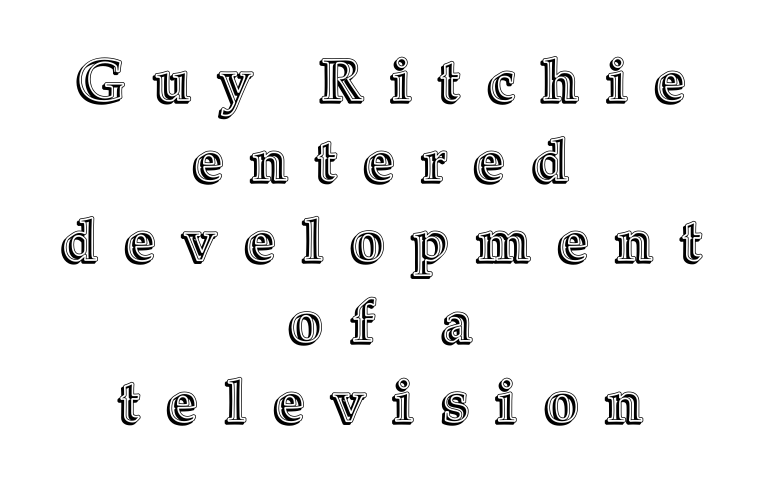
Display-style spreading of the glyphs; the letterfit is very open. The rendering uses a moderate line-height, typical for paragraphs. It's the straight-up-and-down kind of type. Proportional: the letters do not fall into vertical columns.
